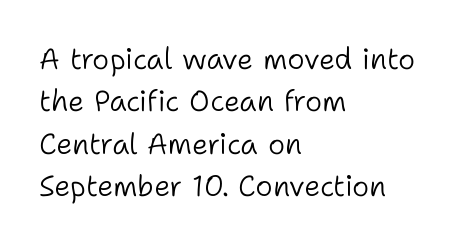
Q: Is the text bold? A: No.
Q: Is the text italic (slanted)? A: No, it is upright.
Q: Is the typeface a serif or a sans-serif typeface? A: Sans-serif.
Q: Is the text underlined? A: No.
Q: How is the paragraph aligned? A: Left-aligned.
Q: Is the spacing between letters normal or unusually wide? A: Normal.
Q: Is the spacing between lines tight, normal or loose? A: Normal.
Q: Width (condensed, normal, or wide)? A: Normal.
Q: Stroke contrast? A: Low.
Q: x-height? A: Medium.
Q: Monospaced? A: No.
